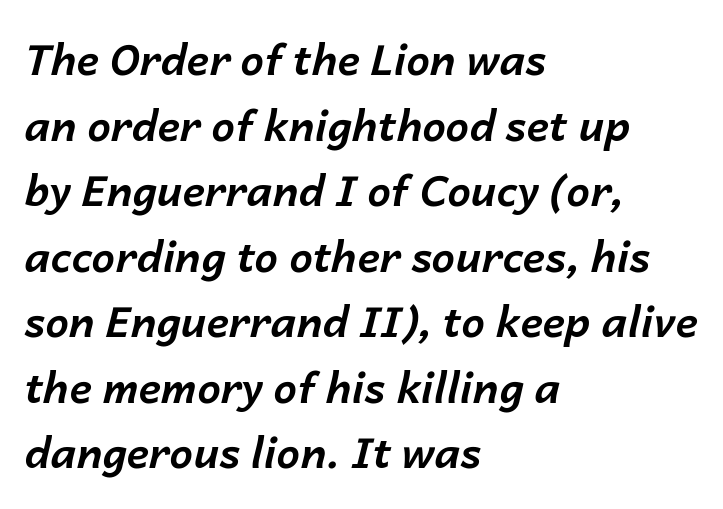
Each glyph is drawn with heavy, bold strokes. Spacing between characters is what you'd get straight out of the box. Characters are canted at an angle relative to the baseline's perpendicular. The passage shown is not underscored anywhere. You could not count columns in this text — the font is proportionally spaced.
